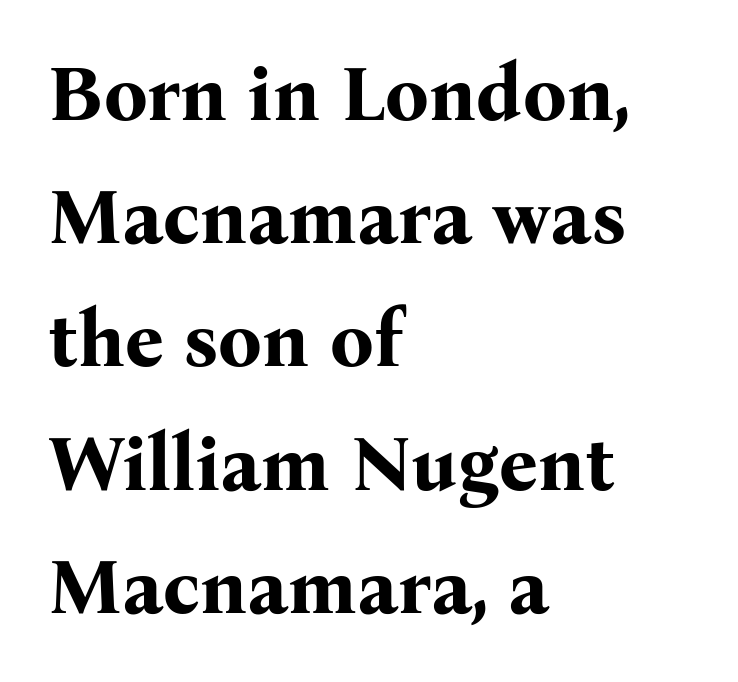
Q: Is the text bold? A: Yes.
Q: Is the text italic (slanted)? A: No, it is upright.
Q: Is the typeface a serif or a sans-serif typeface? A: Serif.
Q: Is the text underlined? A: No.
Q: How is the paragraph aligned? A: Left-aligned.
Q: Is the spacing between letters normal or unusually wide? A: Normal.
Q: Is the spacing between lines tight, normal or loose? A: Normal.
Q: Width (condensed, normal, or wide)? A: Normal.
Q: Stroke contrast? A: Medium.
Q: x-height? A: Medium.
Q: Monospaced? A: No.
